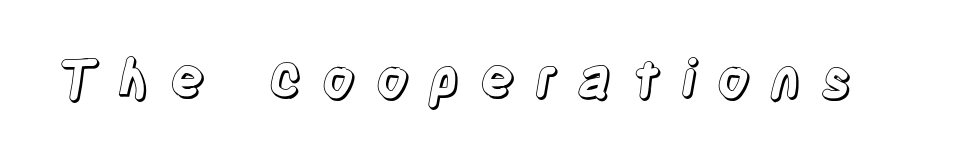
{"width": "condensed", "x_height": "large", "monospaced": "no", "underline": "no", "letter_spacing": "wide", "letter_spacing_em": 0.36, "glyph_px": 53}
